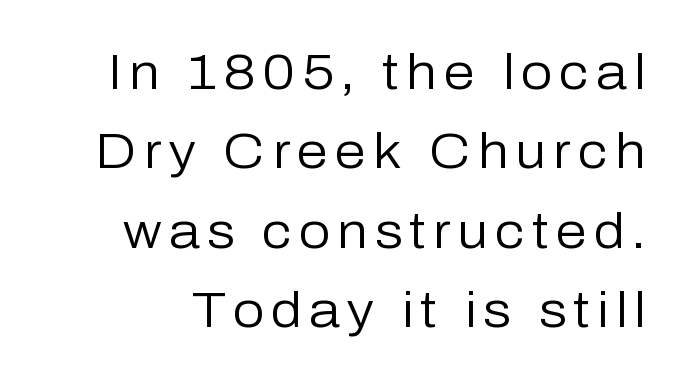
Rows of type keep a routine distance in the vertical direction. The type sits square on the baseline with zero lean. Nope, no serifs anywhere on these letters. Proportional: the letters do not fall into vertical columns.
